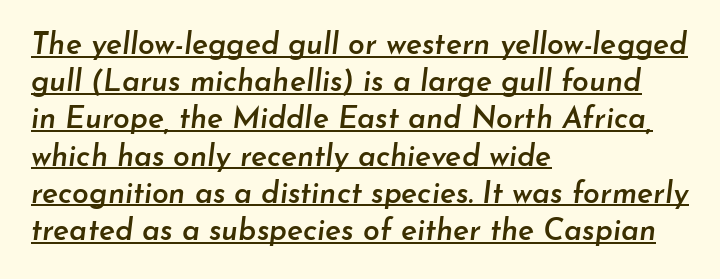
Stems and bowls a touch heavier than normal — semibold. In designer terms, the underline attribute is active on this setting. This sample has the flowing, uneven cadence of proportional lettering. This sample is left-justified, so line endings fall wherever the words run out.
